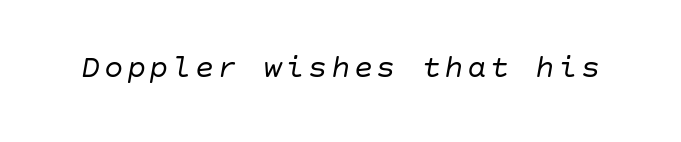
Stroke mass is kept to a normal reading level or below. Unmarked baselines from the first word to the last. The lettering tilts uniformly, giving the passage an italic look.
